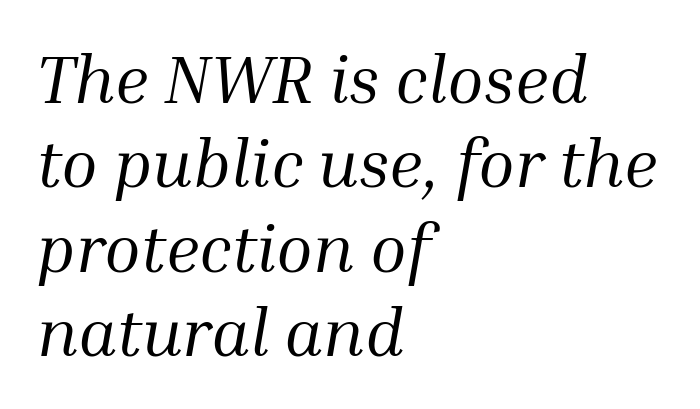
{"serif": "yes", "italic": "yes", "lean": "right", "slant_degrees": 10, "bold": "no", "weight": "regular", "width": "normal", "stroke_contrast": "medium", "x_height": "medium", "monospaced": "no", "underline": "no", "align": "left", "line_spacing": "normal", "line_spacing_ratio": 1.26, "letter_spacing": "normal", "letter_spacing_em": 0.0, "glyph_px": 67}
